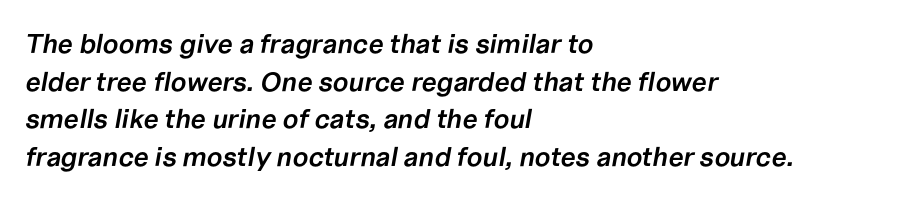
{"italic": "yes", "lean": "right", "slant_degrees": 10, "bold": "semi", "underline": "no", "align": "left", "line_spacing": "normal", "line_spacing_ratio": 1.39, "letter_spacing": "normal", "letter_spacing_em": 0.0, "glyph_px": 27}
